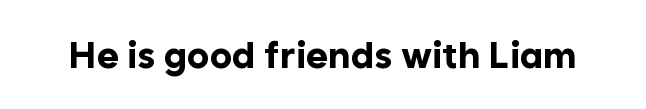
Q: Is the text bold? A: Yes.
Q: Is the text italic (slanted)? A: No, it is upright.
Q: Is the typeface a serif or a sans-serif typeface? A: Sans-serif.
Q: Is the text underlined? A: No.
Q: Is the spacing between letters normal or unusually wide? A: Normal.
Q: Width (condensed, normal, or wide)? A: Normal.
Q: Stroke contrast? A: Low.
Q: x-height? A: Medium.
Q: Monospaced? A: No.
